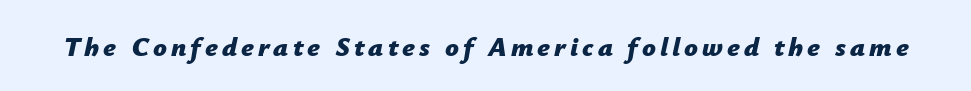
{"italic": "yes", "lean": "right", "slant_degrees": 12, "bold": "yes", "underline": "no", "glyph_px": 27}
